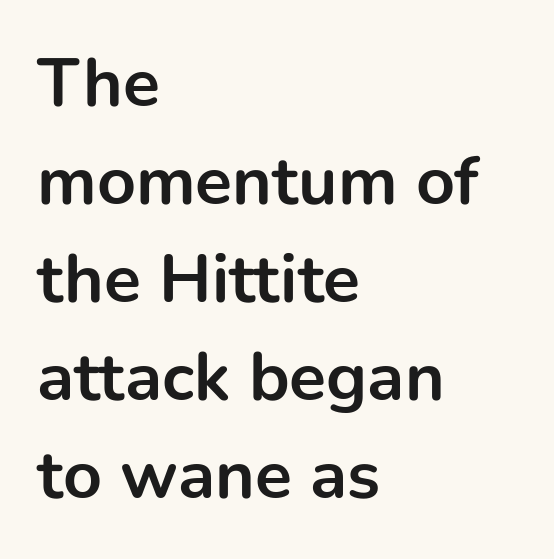
Q: Is the text bold? A: Yes.
Q: Is the text italic (slanted)? A: No, it is upright.
Q: Is the typeface a serif or a sans-serif typeface? A: Sans-serif.
Q: Is the text underlined? A: No.
Q: How is the paragraph aligned? A: Left-aligned.
Q: Is the spacing between letters normal or unusually wide? A: Normal.
Q: Is the spacing between lines tight, normal or loose? A: Normal.
Q: Width (condensed, normal, or wide)? A: Normal.
Q: Stroke contrast? A: Low.
Q: x-height? A: Medium.
Q: Monospaced? A: No.
